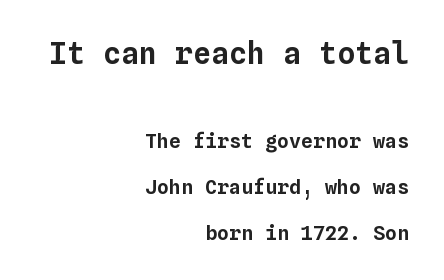
{"italic": "no", "width": "normal", "stroke_contrast": "low", "x_height": "medium", "monospaced": "yes", "underline": "no", "align": "right", "line_spacing": "loose", "line_spacing_ratio": 2.3, "letter_spacing": "normal", "letter_spacing_em": 0.0, "larger_block": "first", "size_ratio": 1.5, "glyph_px": 30}
